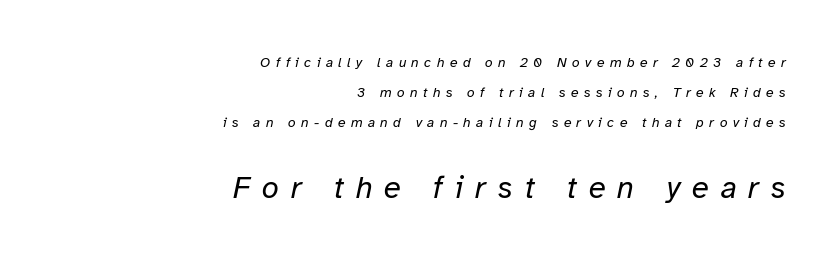
Q: Is the text bold? A: No.
Q: Is the text italic (slanted)? A: Yes, it leans right by about 12 degrees.
Q: Is the text underlined? A: No.
Q: How is the paragraph aligned? A: Right-aligned.
Q: Is the spacing between letters normal or unusually wide? A: Unusually wide.
Q: Is the spacing between lines tight, normal or loose? A: Loose.
Q: Which block of text is set in a larger size, the first (top) or the second (bottom)? A: The second (bottom) one.
Q: Width (condensed, normal, or wide)? A: Normal.
Q: Stroke contrast? A: Low.
Q: x-height? A: Medium.
Q: Monospaced? A: No.
